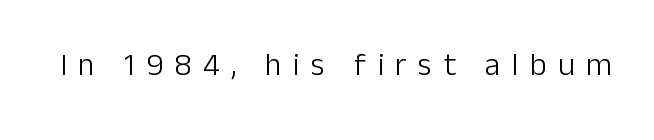
The image shows 32 px light sans-serif type, upright; set unusually wide letter spacing (+0.35 em), not underlined; low stroke contrast and a medium x-height.
